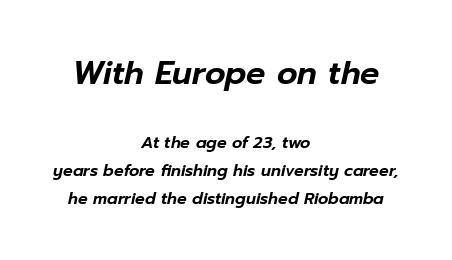
Q: Is the text italic (slanted)? A: Yes, it leans right by about 12 degrees.
Q: Is the text underlined? A: No.
Q: How is the paragraph aligned? A: Centered.
Q: Is the spacing between letters normal or unusually wide? A: Normal.
Q: Which block of text is set in a larger size, the first (top) or the second (bottom)? A: The first (top) one.
Q: Width (condensed, normal, or wide)? A: Normal.
Q: Stroke contrast? A: Low.
Q: x-height? A: Medium.
Q: Monospaced? A: No.
